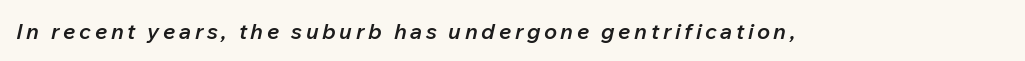
{"italic": "yes", "lean": "right", "slant_degrees": 12, "bold": "semi", "underline": "no", "glyph_px": 22}
